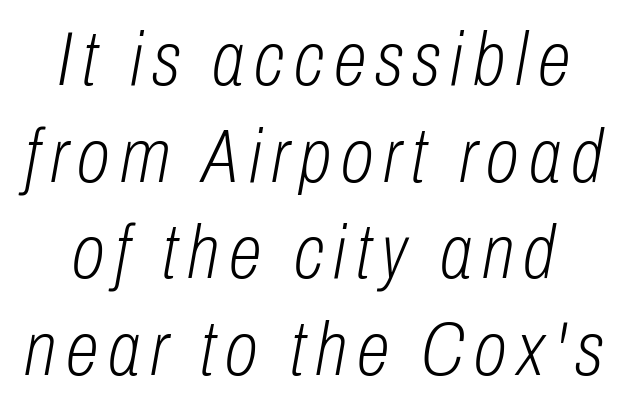
Notice how the stems are inclined rather than vertical — that's the hallmark of italics. Check under the words: just untouched page. The face used here is proportionally spaced, like ordinary book or web type. The strokes are not fattened; the text isn't bold. Regular leading.
